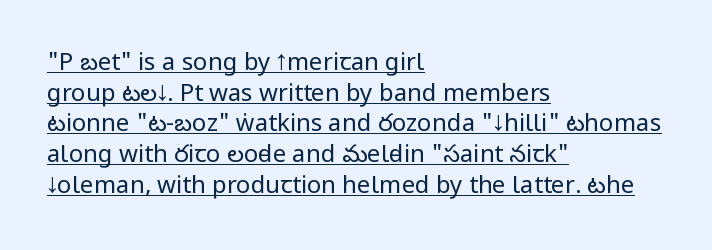
Which margin do the lines hug? The left one — the right edge is uneven. Normally led — the rows are evenly, conventionally spaced. It's the straight-up-and-down kind of type. This reads as an unemphasized weight, regular at the heaviest. Like a heading marked for emphasis, these lines bear an underscore.
